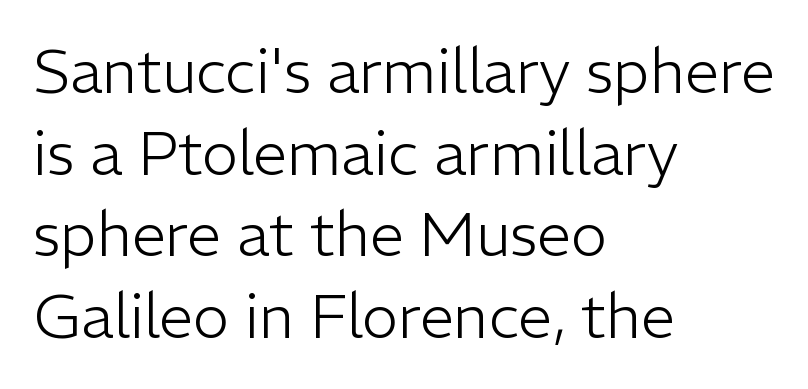
Q: Is the text bold? A: No.
Q: Is the text italic (slanted)? A: No, it is upright.
Q: Is the typeface a serif or a sans-serif typeface? A: Sans-serif.
Q: Is the text underlined? A: No.
Q: How is the paragraph aligned? A: Left-aligned.
Q: Is the spacing between letters normal or unusually wide? A: Normal.
Q: Is the spacing between lines tight, normal or loose? A: Normal.
Q: Width (condensed, normal, or wide)? A: Normal.
Q: Stroke contrast? A: Low.
Q: x-height? A: Medium.
Q: Monospaced? A: No.
